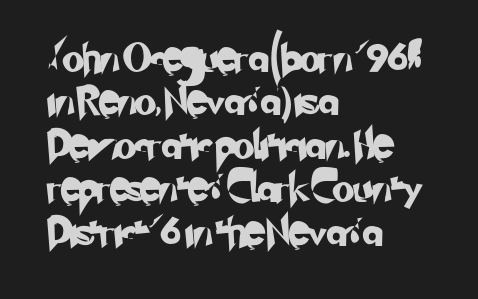
{"serif": "no", "width": "normal", "stroke_contrast": "low", "x_height": "small", "monospaced": "no", "underline": "no", "align": "left", "line_spacing": "normal", "line_spacing_ratio": 1.55, "letter_spacing": "normal", "letter_spacing_em": 0.0, "glyph_px": 28}
